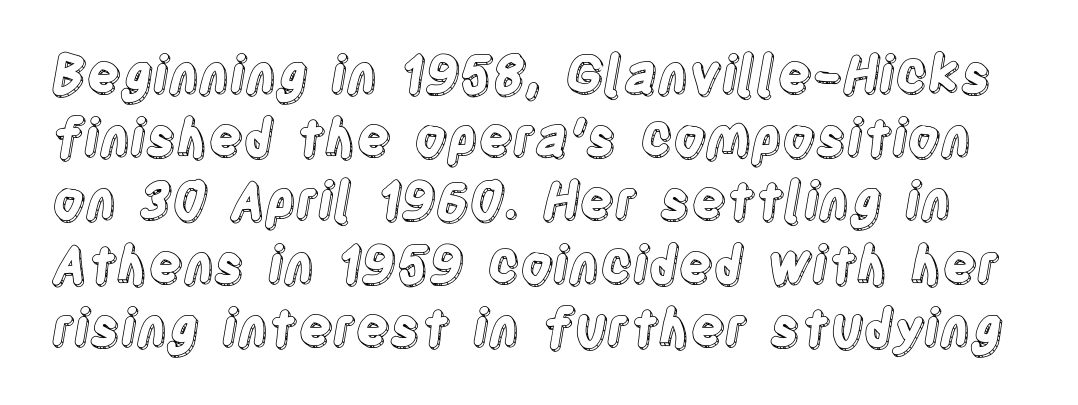
{"width": "condensed", "x_height": "large", "monospaced": "no", "underline": "no", "line_spacing_ratio": 1.24, "letter_spacing": "normal", "letter_spacing_em": 0.0, "glyph_px": 51}
